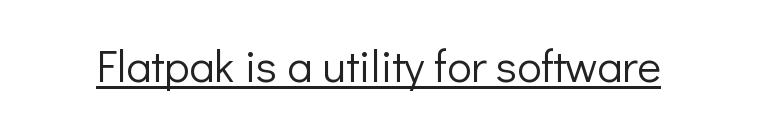
In terms of letterform style, serifs are entirely absent. Here the designer chose a conventional face with non-uniform glyph widths. Compared with a typical body face, this is equally light or lighter still. Students, note that the glyphs here touch the page at normal intervals. Style check: upright.
